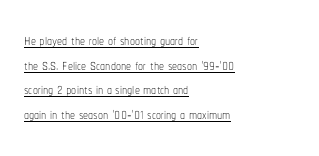
Q: Is the text bold? A: No.
Q: Is the text italic (slanted)? A: No, it is upright.
Q: Is the text underlined? A: Yes.
Q: How is the paragraph aligned? A: Left-aligned.
Q: Is the spacing between letters normal or unusually wide? A: Normal.
